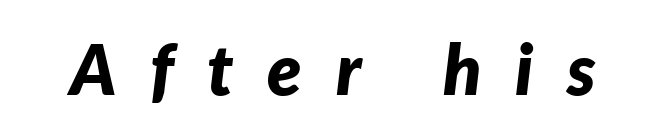
The image shows 70 px bold type, italic (leaning right); set unusually wide letter spacing (+0.48 em), not underlined; low stroke contrast and a medium x-height.
